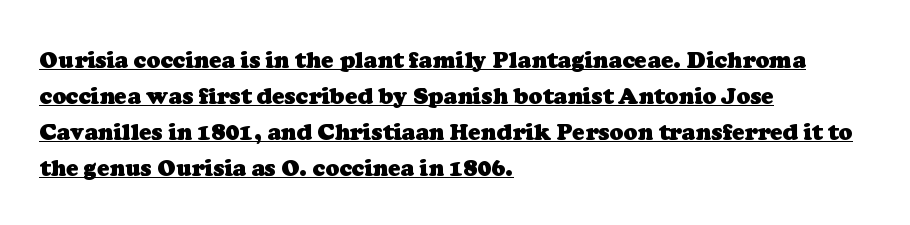
Q: Is the text bold? A: Yes.
Q: Is the text underlined? A: Yes.
Q: How is the paragraph aligned? A: Left-aligned.
Q: Is the spacing between letters normal or unusually wide? A: Normal.
Q: Is the spacing between lines tight, normal or loose? A: Normal.
